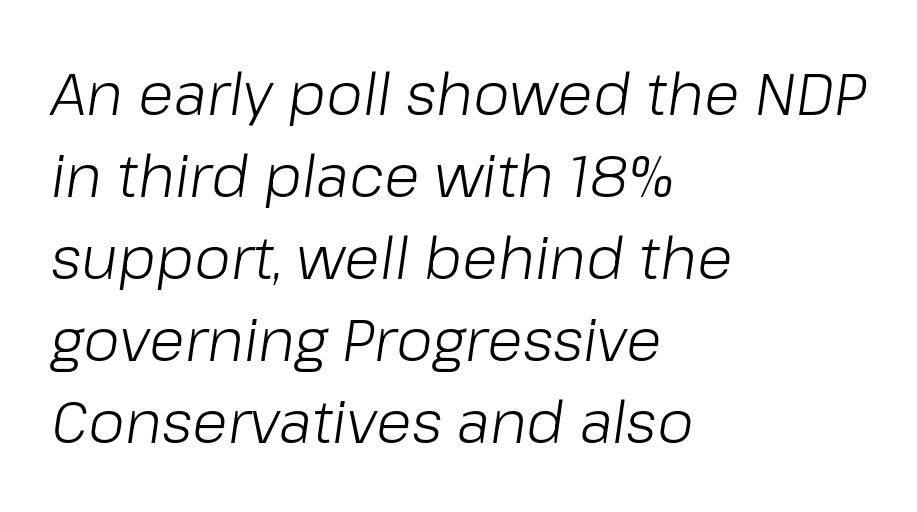
Q: Is the text bold? A: No.
Q: Is the text italic (slanted)? A: Yes, it leans right by about 8 degrees.
Q: Is the text underlined? A: No.
Q: How is the paragraph aligned? A: Left-aligned.
Q: Is the spacing between letters normal or unusually wide? A: Normal.
Q: Is the spacing between lines tight, normal or loose? A: Normal.
Q: Width (condensed, normal, or wide)? A: Normal.
Q: Stroke contrast? A: Low.
Q: x-height? A: Medium.
Q: Monospaced? A: No.
